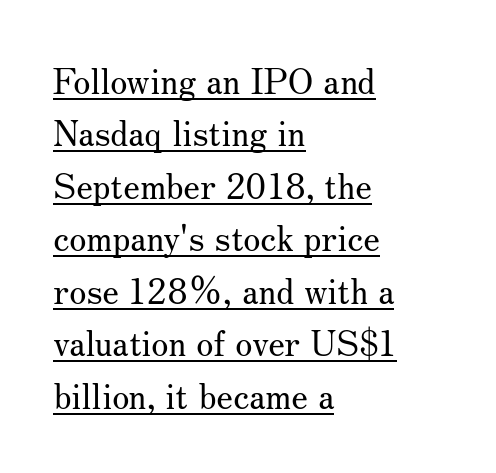
Q: Is the text bold? A: No.
Q: Is the text italic (slanted)? A: No, it is upright.
Q: Is the typeface a serif or a sans-serif typeface? A: Serif.
Q: Is the text underlined? A: Yes.
Q: How is the paragraph aligned? A: Left-aligned.
Q: Is the spacing between letters normal or unusually wide? A: Normal.
Q: Is the spacing between lines tight, normal or loose? A: Normal.
Q: Width (condensed, normal, or wide)? A: Normal.
Q: Stroke contrast? A: Medium.
Q: x-height? A: Small.
Q: Monospaced? A: No.
